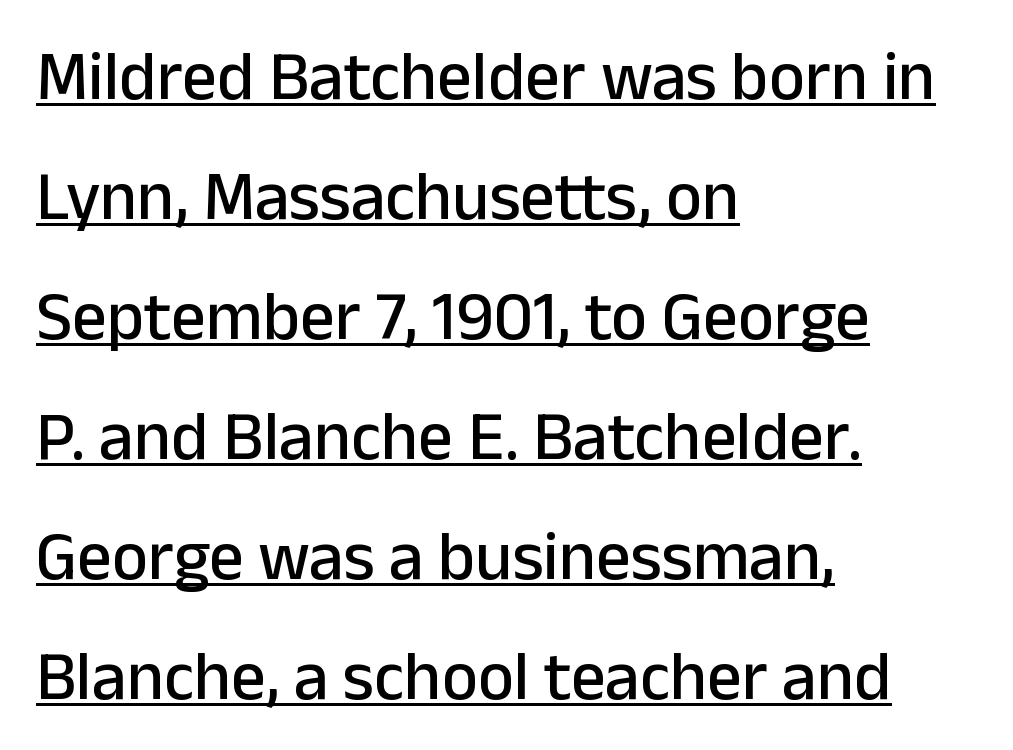
The font's upright variant was chosen for this text. Students, note that the glyphs here touch the page at normal intervals. The passage shown is typed in a proportional face where columns would drift. Somebody hit Ctrl+U on this one — the words are underlined. The characters display no serif detailing; their extremities are plain. If you drew a ruler down the left edge, every line would touch it.
